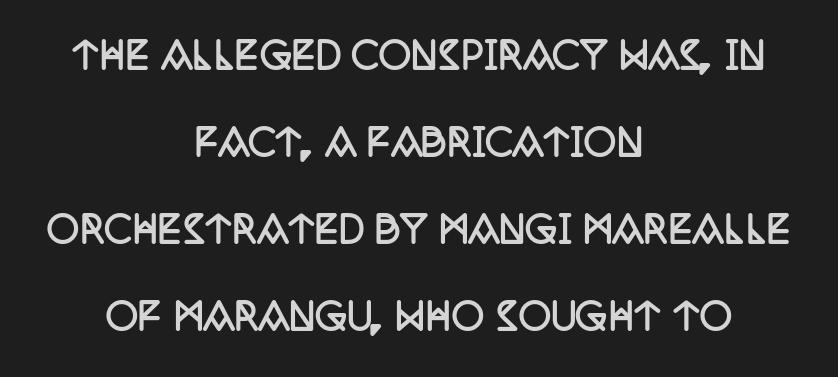
Q: Is the text bold? A: Yes.
Q: Is the text italic (slanted)? A: No, it is upright.
Q: Is the typeface a serif or a sans-serif typeface? A: Serif.
Q: Is the text underlined? A: No.
Q: How is the paragraph aligned? A: Centered.
Q: Is the spacing between letters normal or unusually wide? A: Normal.
Q: Is the spacing between lines tight, normal or loose? A: Loose.
Q: Width (condensed, normal, or wide)? A: Condensed.
Q: Stroke contrast? A: Low.
Q: x-height? A: Large.
Q: Monospaced? A: No.
